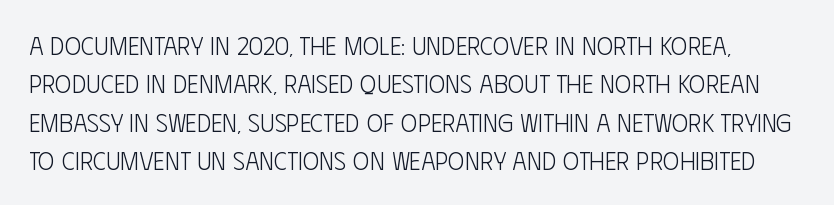
Lines of text with bare space underneath. Is the stroke heavy? The answer is a plain regular-or-lighter. Italic? Not at all — the glyphs are vertical. Whoever set this chose a conventional vertical rhythm. Is the letter spacing exaggerated? No — it looks like the ordinary default.
